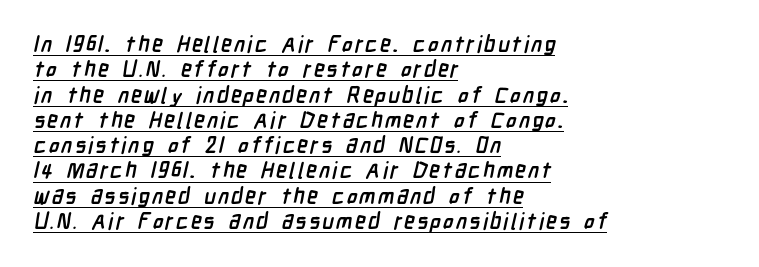
Q: Is the text bold? A: Yes.
Q: Is the text underlined? A: Yes.
Q: How is the paragraph aligned? A: Left-aligned.
Q: Is the spacing between lines tight, normal or loose? A: Tight.
